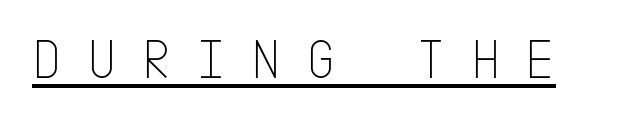
The glyphs in this specimen are sans serif. A typesetter would mark this as roman, not italic. This sample uses expanded letter spacing, leaving extra air between glyphs. The specimen includes a rule beneath the text block's lines. Bold? No — there's no thickening of the strokes.
